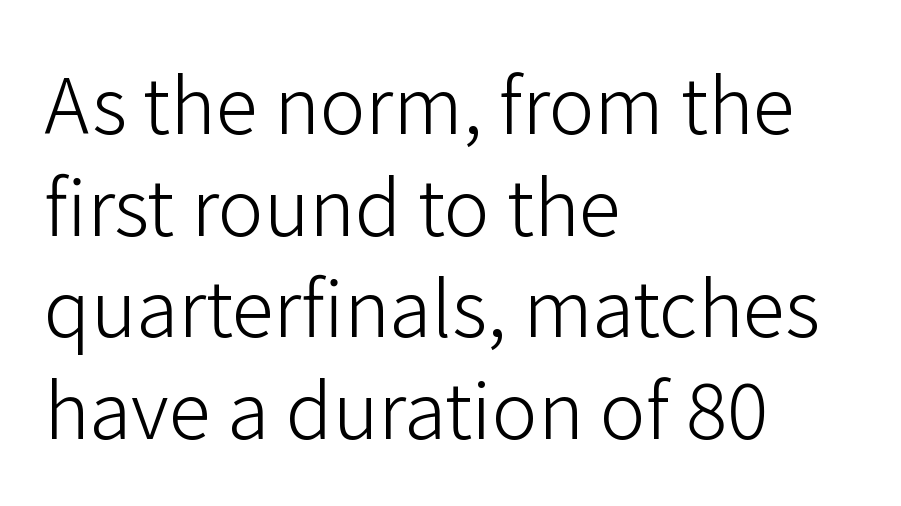
Q: Is the text bold? A: No.
Q: Is the text italic (slanted)? A: No, it is upright.
Q: Is the typeface a serif or a sans-serif typeface? A: Sans-serif.
Q: Is the text underlined? A: No.
Q: How is the paragraph aligned? A: Left-aligned.
Q: Is the spacing between letters normal or unusually wide? A: Normal.
Q: Is the spacing between lines tight, normal or loose? A: Normal.
Q: Width (condensed, normal, or wide)? A: Normal.
Q: Stroke contrast? A: Low.
Q: x-height? A: Medium.
Q: Monospaced? A: No.
